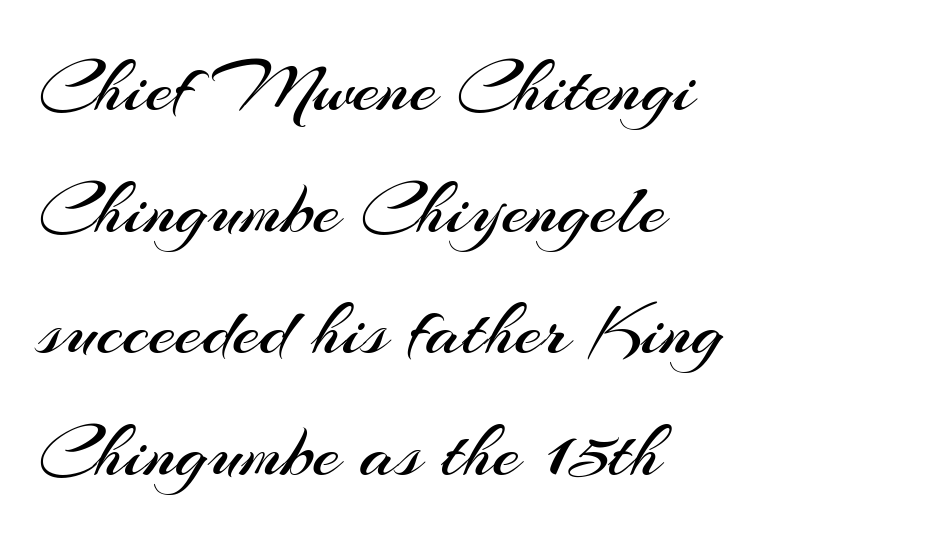
Q: Is the text bold? A: No.
Q: Is the text italic (slanted)? A: Yes.
Q: Is the typeface a serif or a sans-serif typeface? A: Sans-serif.
Q: Is the text underlined? A: No.
Q: How is the paragraph aligned? A: Left-aligned.
Q: Is the spacing between letters normal or unusually wide? A: Normal.
Q: Is the spacing between lines tight, normal or loose? A: Normal.
Q: Width (condensed, normal, or wide)? A: Normal.
Q: Stroke contrast? A: Medium.
Q: x-height? A: Small.
Q: Monospaced? A: No.
